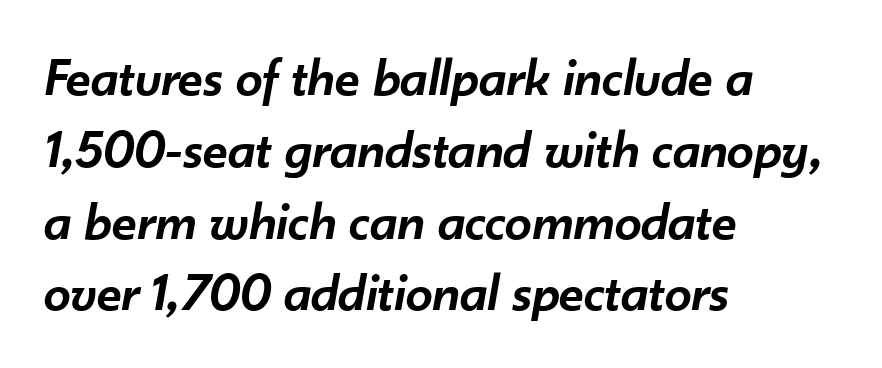
Q: Is the text bold? A: Semi-bold.
Q: Is the text italic (slanted)? A: Yes, it leans right by about 10 degrees.
Q: Is the text underlined? A: No.
Q: How is the paragraph aligned? A: Left-aligned.
Q: Is the spacing between letters normal or unusually wide? A: Normal.
Q: Is the spacing between lines tight, normal or loose? A: Normal.
Q: Width (condensed, normal, or wide)? A: Normal.
Q: Stroke contrast? A: Low.
Q: x-height? A: Small.
Q: Monospaced? A: No.
